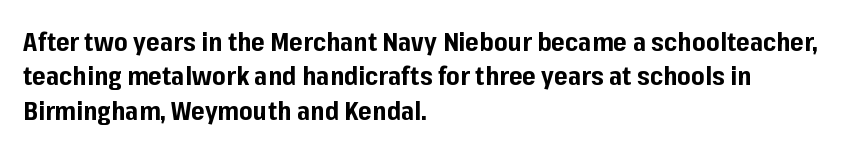
Q: Is the text bold? A: Yes.
Q: Is the text italic (slanted)? A: No, it is upright.
Q: Is the text underlined? A: No.
Q: How is the paragraph aligned? A: Left-aligned.
Q: Is the spacing between letters normal or unusually wide? A: Normal.
Q: Is the spacing between lines tight, normal or loose? A: Normal.
